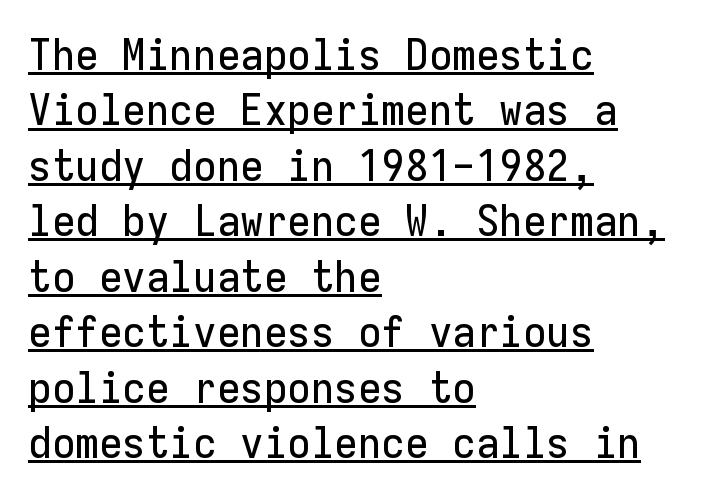
Q: Is the text italic (slanted)? A: No, it is upright.
Q: Is the typeface a serif or a sans-serif typeface? A: Sans-serif.
Q: Is the text underlined? A: Yes.
Q: How is the paragraph aligned? A: Left-aligned.
Q: Is the spacing between letters normal or unusually wide? A: Normal.
Q: Is the spacing between lines tight, normal or loose? A: Normal.
Q: Width (condensed, normal, or wide)? A: Normal.
Q: Stroke contrast? A: Low.
Q: x-height? A: Medium.
Q: Monospaced? A: Yes.
